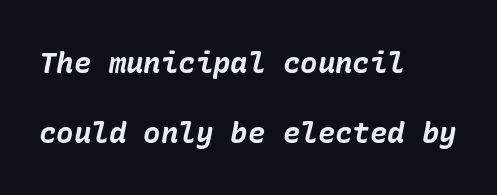
What weight is shown? A full bold with thick strokes. The baseline area is clear. In CSS terms this would be text-align: left. Students, observe: this is what heavily led, spacious text looks like.
